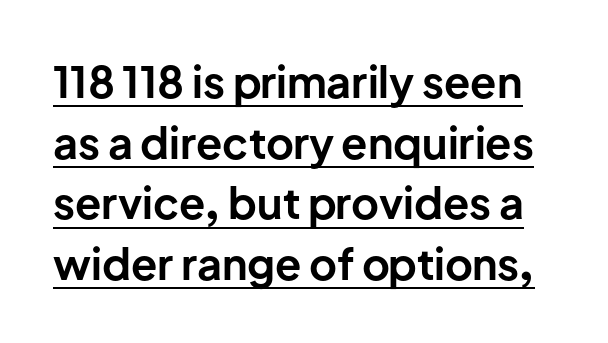
{"serif": "no", "italic": "no", "bold": "yes", "weight": "bold", "width": "normal", "stroke_contrast": "low", "x_height": "medium", "monospaced": "no", "underline": "yes", "line_spacing": "normal", "line_spacing_ratio": 1.41, "letter_spacing": "normal", "letter_spacing_em": 0.0, "glyph_px": 43}
